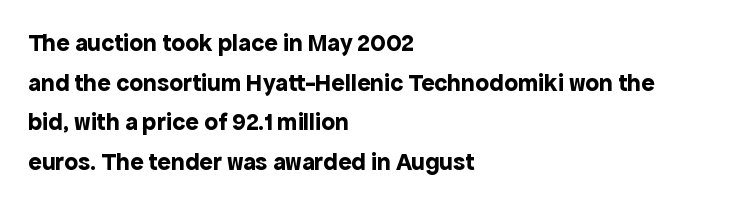
The words here are not underlined. Glyph-to-glyph distance matches everyday printed text. The rows are spaced the way most documents space them. The lettering holds an erect, upright posture throughout. Heavy-handed strokes throughout: this text is bold. Which margin do the lines hug? The left one — the right edge is uneven.
